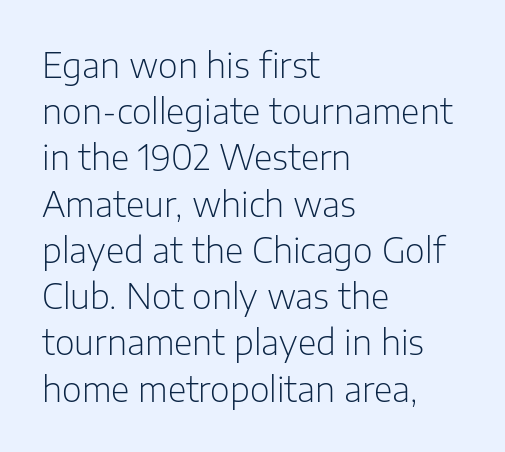
{"serif": "no", "italic": "no", "bold": "no", "weight": "light", "width": "normal", "stroke_contrast": "low", "x_height": "medium", "monospaced": "no", "underline": "no", "align": "left", "line_spacing": "normal", "line_spacing_ratio": 1.36, "letter_spacing": "normal", "letter_spacing_em": 0.0, "glyph_px": 34}
